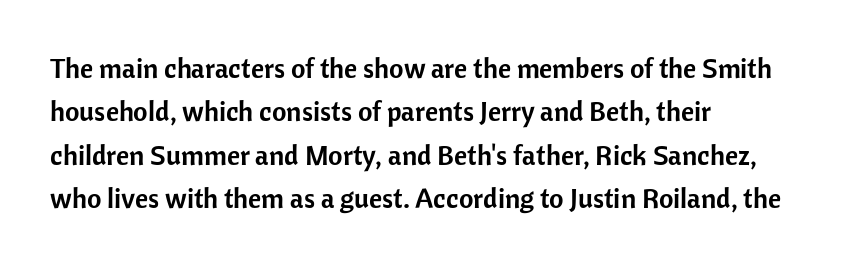
Characters remain perfectly vertical along every line. Looks like regular typesetting: each glyph gets only the width it needs. Stroke terminals: plain, sans-serif. The line-height multiplier appears to be the usual default.
